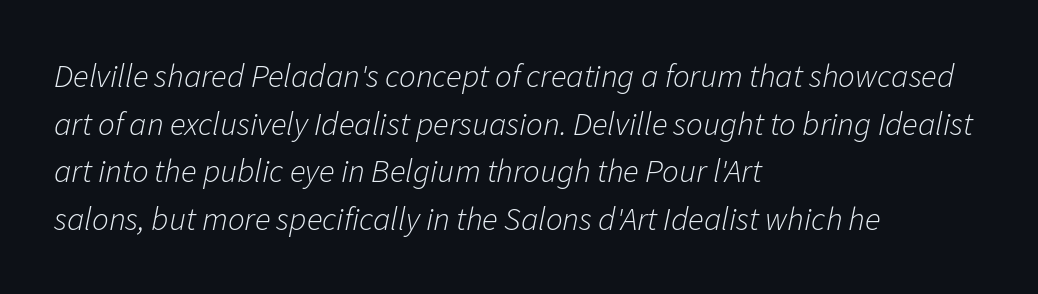
Q: Is the text bold? A: No.
Q: Is the text italic (slanted)? A: Yes, it leans right by about 11 degrees.
Q: Is the text underlined? A: No.
Q: How is the paragraph aligned? A: Left-aligned.
Q: Is the spacing between letters normal or unusually wide? A: Normal.
Q: Is the spacing between lines tight, normal or loose? A: Normal.
Q: Width (condensed, normal, or wide)? A: Normal.
Q: Stroke contrast? A: Low.
Q: x-height? A: Medium.
Q: Monospaced? A: No.
